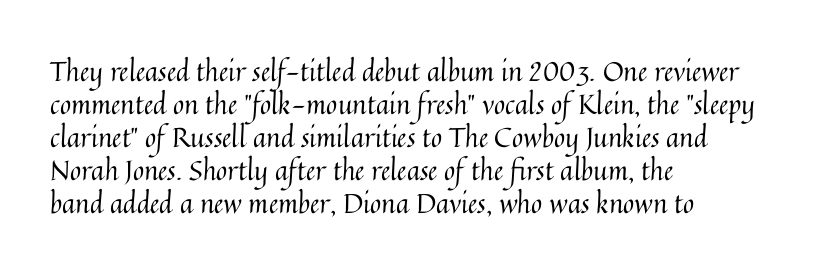
The image shows 27 px text type; set left-aligned, line spacing 1.22x, normal letter spacing, not underlined.
